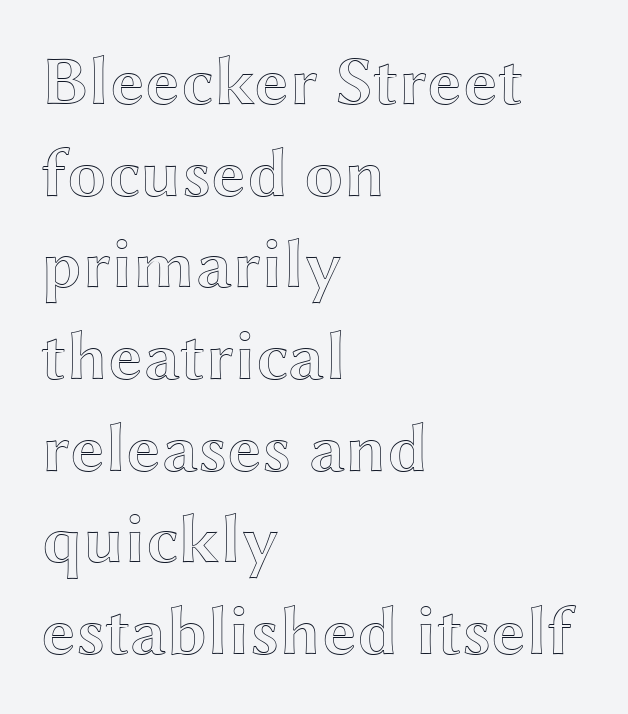
{"italic": "no", "width": "wide", "x_height": "medium", "monospaced": "no", "underline": "no", "align": "left", "line_spacing": "normal", "line_spacing_ratio": 1.31, "letter_spacing": "normal", "letter_spacing_em": 0.0, "glyph_px": 70}
